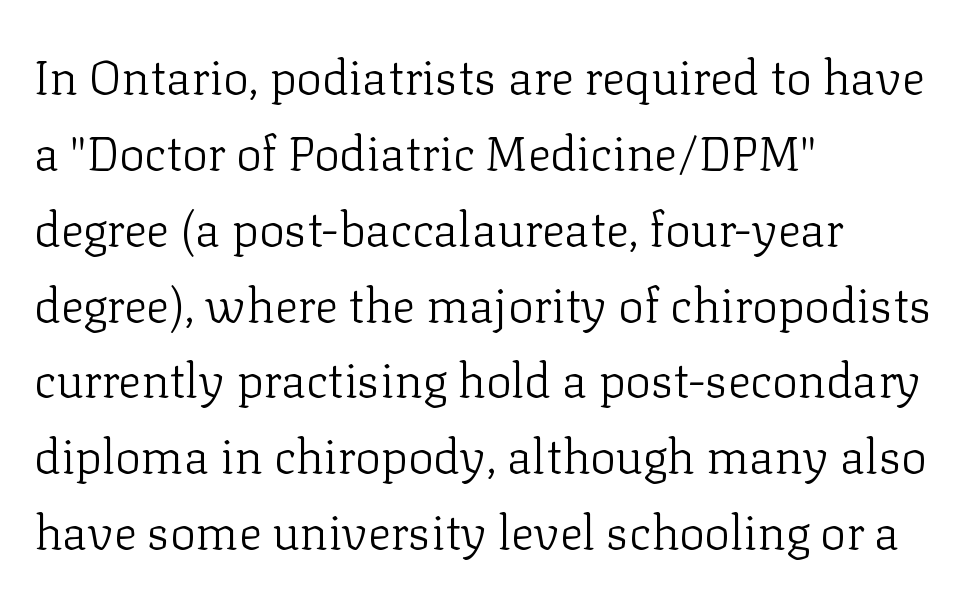
The image shows 48 px light serif type, upright; set left-aligned, normal line spacing (1.58x), normal letter spacing, not underlined; low stroke contrast and a medium x-height.
